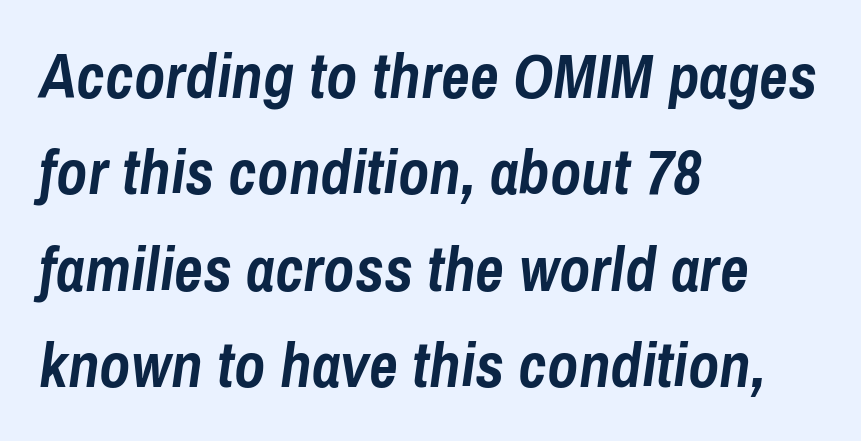
The typography opts for an oblique posture over an upright one. Caption: multi-line text, flush left, ragged right. Is this a fixed-width face? No — the glyphs have proportional, varying widths. You could call the tracking neutral — neither tight nor loose. A clean baseline with only descenders dipping below it. The face used here has the dense, thick strokes of a bold.
